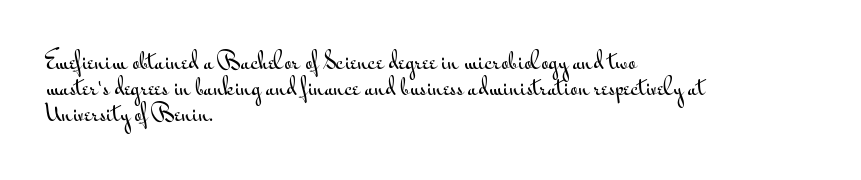
Underline: absent. This rendering uses left alignment, leaving the right contour irregular. In terms of letterspacing, this is plain default setting.
